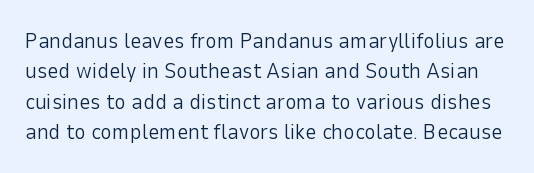
Unlike italic type, these characters show no tilt at all. The passage shown stacks its lines at a standard gap. Weight: not bold — regular or lighter. The gap between lines stays unmarked.
